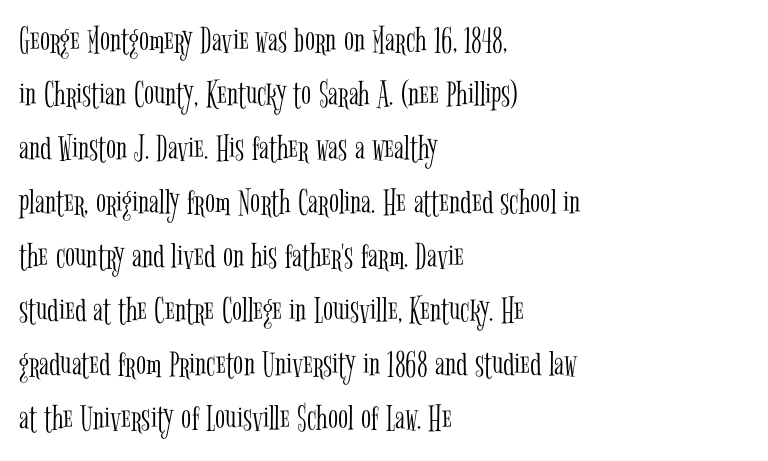
Q: Is the text bold? A: No.
Q: Is the text italic (slanted)? A: No, it is upright.
Q: Is the typeface a serif or a sans-serif typeface? A: Serif.
Q: Is the text underlined? A: No.
Q: How is the paragraph aligned? A: Left-aligned.
Q: Is the spacing between letters normal or unusually wide? A: Normal.
Q: Is the spacing between lines tight, normal or loose? A: Normal.
Q: Width (condensed, normal, or wide)? A: Condensed.
Q: Stroke contrast? A: Low.
Q: x-height? A: Medium.
Q: Monospaced? A: No.
